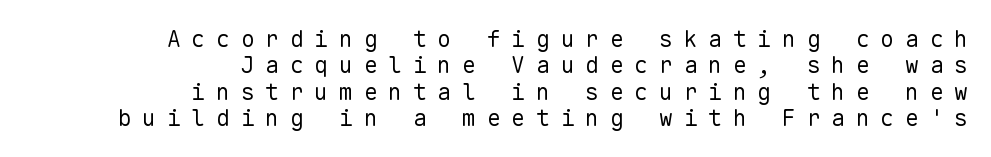
The image shows 23 px text type, upright; set right-aligned, tight line spacing (1.15x), unusually wide letter spacing (+0.47 em), not underlined.
